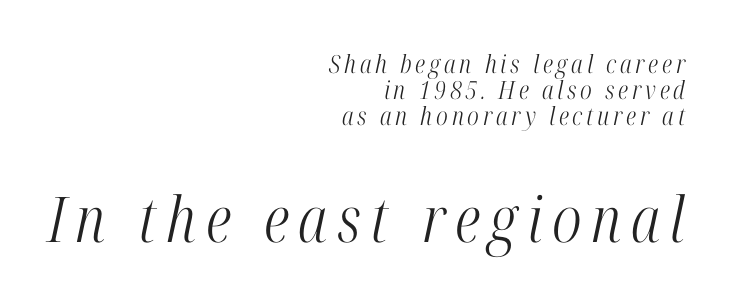
Q: Is the text bold? A: No.
Q: Is the text italic (slanted)? A: Yes, it leans right by about 12 degrees.
Q: Is the typeface a serif or a sans-serif typeface? A: Serif.
Q: Is the text underlined? A: No.
Q: How is the paragraph aligned? A: Right-aligned.
Q: Is the spacing between lines tight, normal or loose? A: Tight.
Q: Which block of text is set in a larger size, the first (top) or the second (bottom)? A: The second (bottom) one.
Q: Width (condensed, normal, or wide)? A: Condensed.
Q: Stroke contrast? A: High.
Q: x-height? A: Medium.
Q: Monospaced? A: No.
